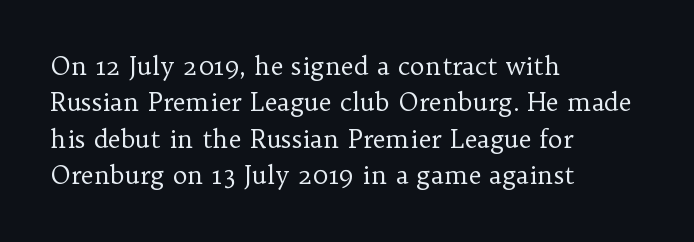
In terms of posture, this sample is upright. The passage shown has conventional tracking throughout. The zone under the glyphs is completely vacant. The lines are quadded left. These glyphs show unthickened strokes, regular width or finer. Rows of type keep a routine distance in the vertical direction.
